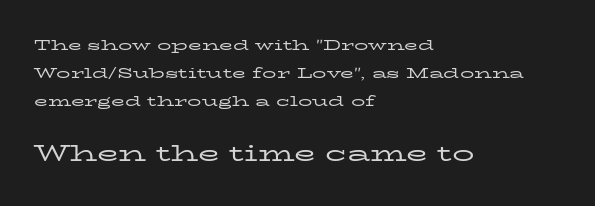
The image shows 22 px text type, upright; set left-aligned, loose line spacing (2.01x), normal letter spacing, not underlined; the second (bottom) block is 1.57x larger.
